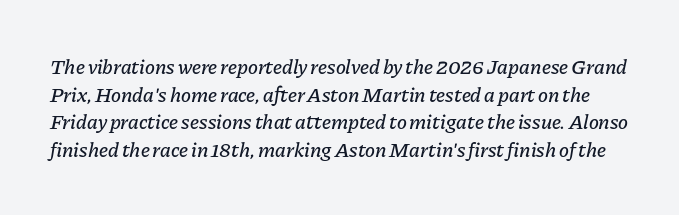
The image shows 21 px text type, italic (leaning right); set normal line spacing (1.32x), normal letter spacing, not underlined.
